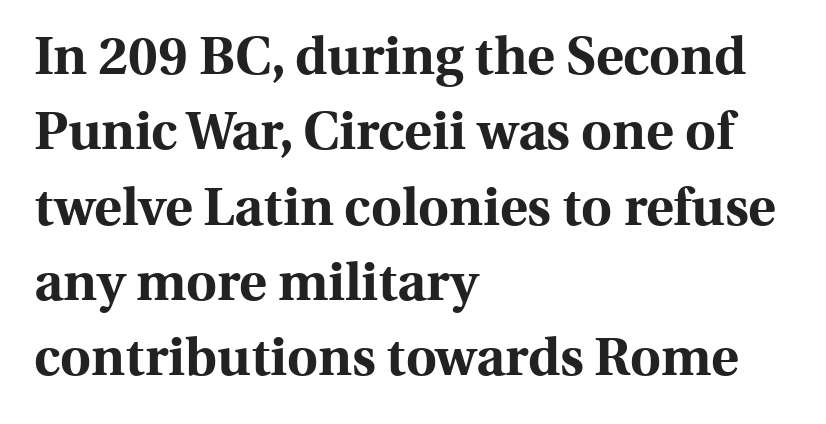
{"serif": "yes", "italic": "no", "bold": "yes", "weight": "bold", "width": "normal", "x_height": "medium", "monospaced": "no", "underline": "no", "align": "left", "line_spacing": "normal", "line_spacing_ratio": 1.42, "letter_spacing": "normal", "letter_spacing_em": 0.0, "glyph_px": 53}
